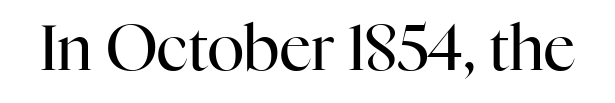
Q: Is the text bold? A: No.
Q: Is the text italic (slanted)? A: No, it is upright.
Q: Is the typeface a serif or a sans-serif typeface? A: Serif.
Q: Is the text underlined? A: No.
Q: Is the spacing between letters normal or unusually wide? A: Normal.
Q: Width (condensed, normal, or wide)? A: Normal.
Q: Stroke contrast? A: High.
Q: x-height? A: Medium.
Q: Monospaced? A: No.
